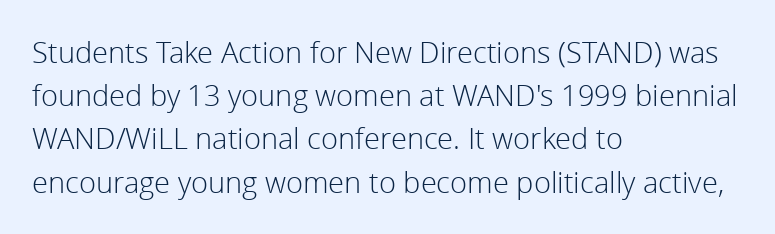
{"serif": "no", "italic": "no", "bold": "no", "weight": "light", "width": "normal", "x_height": "medium", "monospaced": "no", "underline": "no", "align": "left", "line_spacing": "normal", "line_spacing_ratio": 1.49, "letter_spacing": "normal", "letter_spacing_em": 0.0, "glyph_px": 29}
